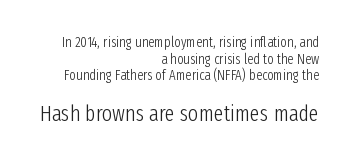
Q: Is the text bold? A: No.
Q: Is the text italic (slanted)? A: No, it is upright.
Q: Is the text underlined? A: No.
Q: How is the paragraph aligned? A: Right-aligned.
Q: Is the spacing between letters normal or unusually wide? A: Normal.
Q: Which block of text is set in a larger size, the first (top) or the second (bottom)? A: The second (bottom) one.
